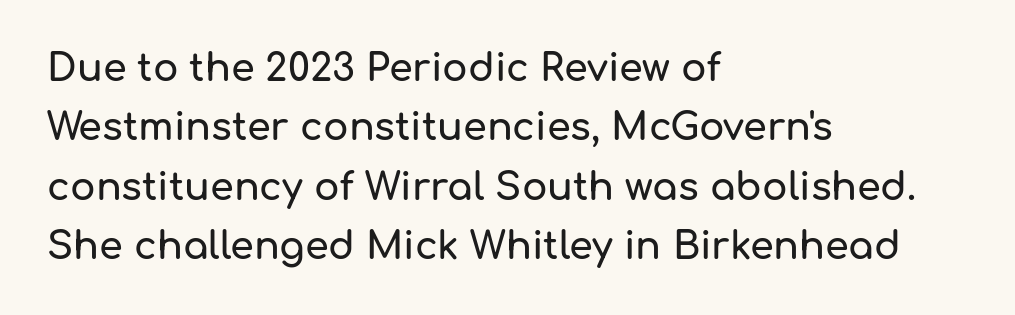
Unmarked baselines from the first word to the last. Serifs: no, the terminals of the letterforms are clean. Letter spacing: default. Left-aligned paragraph, ragged on the right. No italicization has been applied; the sample stays upright.
